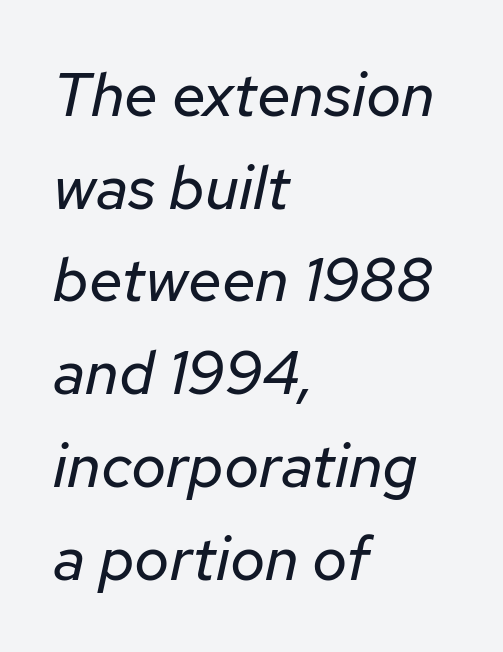
The image shows 61 px regular-weight type, italic (leaning right); set left-aligned, normal line spacing (1.52x), normal letter spacing, not underlined; low stroke contrast and a medium x-height.
